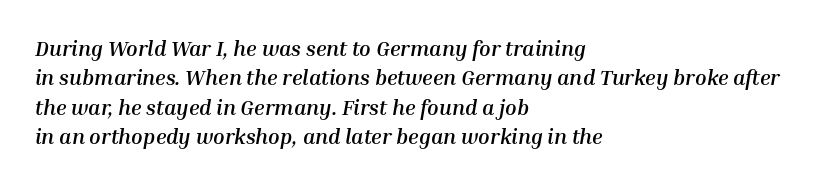
{"italic": "yes", "lean": "right", "slant_degrees": 10, "bold": "yes", "underline": "no", "align": "left", "line_spacing": "normal", "line_spacing_ratio": 1.4, "letter_spacing": "normal", "letter_spacing_em": 0.0, "glyph_px": 21}
